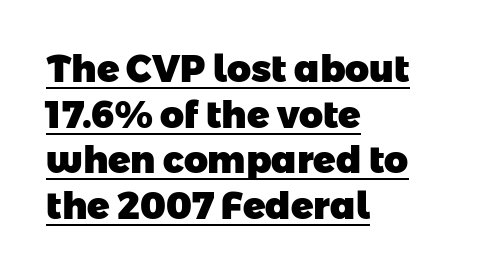
The image shows 37 px heavy sans-serif type; set left-aligned, line spacing 1.23x, normal letter spacing, underlined; low stroke contrast and a medium x-height.
